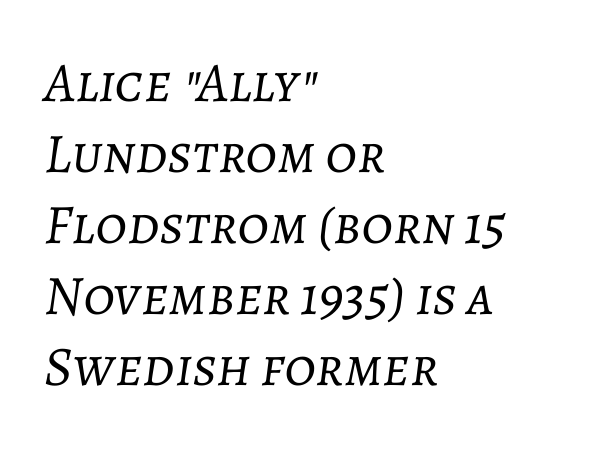
The font's italic variant was chosen for this text. Nobody drew a line under any word here. Casual observation: everything's shoved over to the left. The rendering uses natural spacing where letterforms have individual widths.
